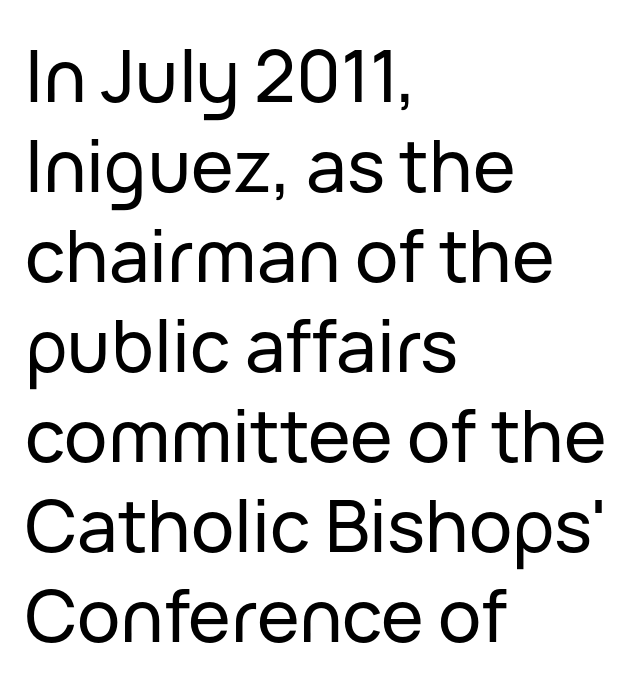
Q: Is the text italic (slanted)? A: No, it is upright.
Q: Is the typeface a serif or a sans-serif typeface? A: Sans-serif.
Q: Is the text underlined? A: No.
Q: How is the paragraph aligned? A: Left-aligned.
Q: Is the spacing between letters normal or unusually wide? A: Normal.
Q: Is the spacing between lines tight, normal or loose? A: Normal.
Q: Width (condensed, normal, or wide)? A: Normal.
Q: Stroke contrast? A: Low.
Q: x-height? A: Medium.
Q: Monospaced? A: No.
